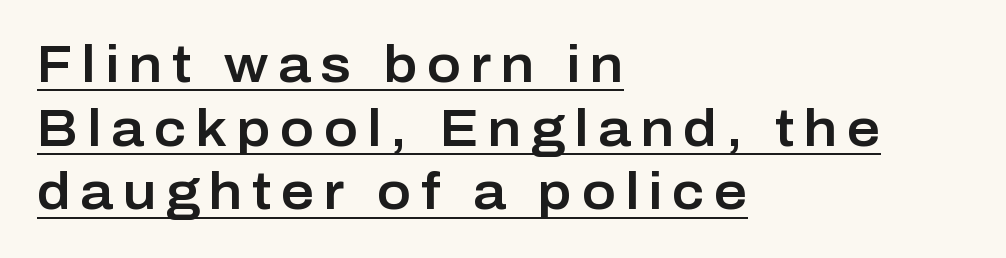
Underline: present. Quick note: interline space is typical. Casual observation: everything's shoved over to the left. Each letter's strokes conclude bluntly, with no projecting serifs.
